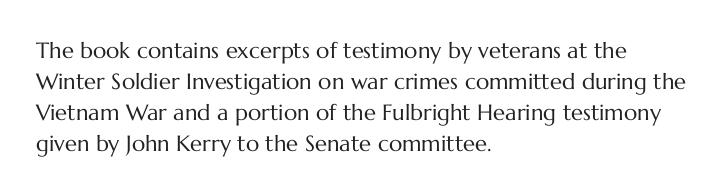
{"italic": "no", "bold": "no", "underline": "no", "align": "left", "line_spacing": "normal", "line_spacing_ratio": 1.41, "letter_spacing": "normal", "letter_spacing_em": 0.0, "glyph_px": 22}
